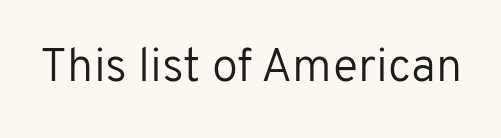
Q: Is the text bold? A: No.
Q: Is the text italic (slanted)? A: No, it is upright.
Q: Is the typeface a serif or a sans-serif typeface? A: Sans-serif.
Q: Is the text underlined? A: No.
Q: Is the spacing between letters normal or unusually wide? A: Normal.
Q: Width (condensed, normal, or wide)? A: Normal.
Q: Stroke contrast? A: Low.
Q: x-height? A: Medium.
Q: Monospaced? A: No.
